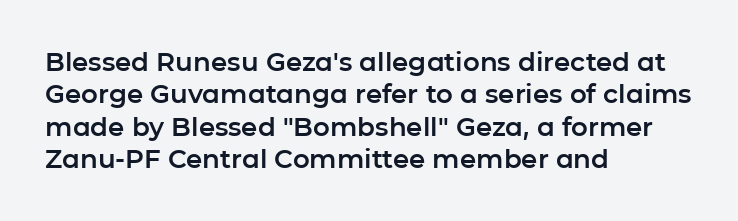
Q: Is the text italic (slanted)? A: No, it is upright.
Q: Is the text underlined? A: No.
Q: How is the paragraph aligned? A: Left-aligned.
Q: Is the spacing between letters normal or unusually wide? A: Normal.
Q: Is the spacing between lines tight, normal or loose? A: Normal.
